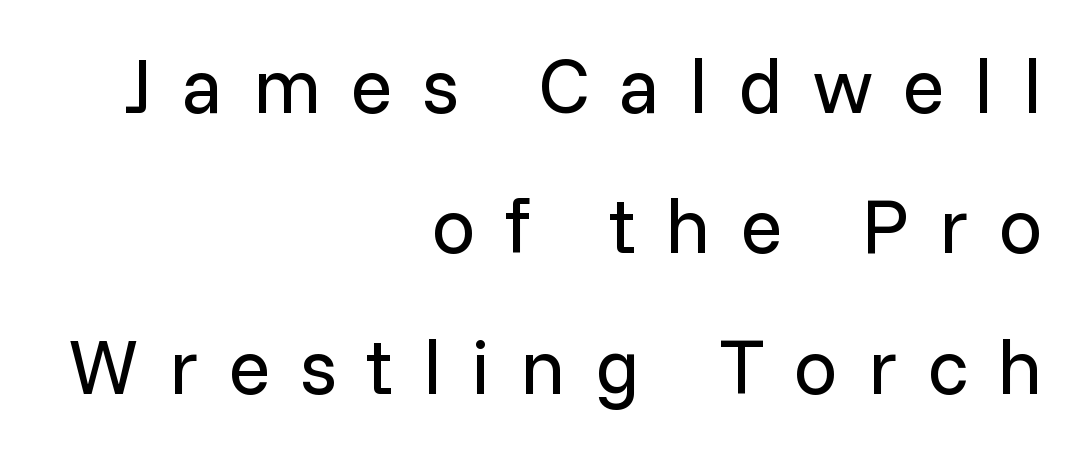
The lettering holds an erect, upright posture throughout. You could only call the tracking loose — the letters float apart. Is this a heavy cut? Hardly; it is regular or lighter. The font family rendered here belongs to the sans-serif group.
